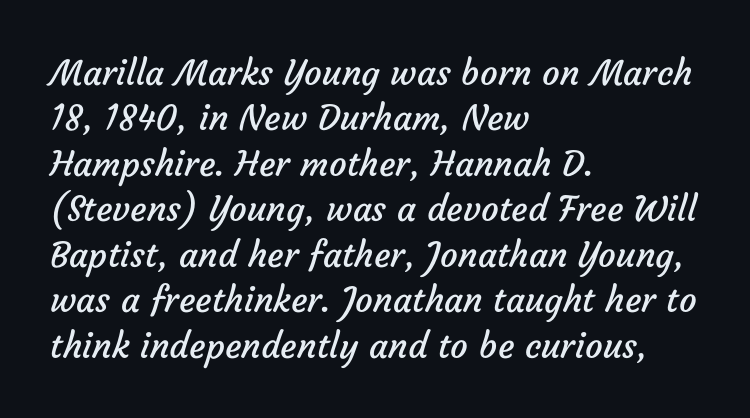
Q: Is the text bold? A: No.
Q: Is the typeface a serif or a sans-serif typeface? A: Sans-serif.
Q: Is the text underlined? A: No.
Q: How is the paragraph aligned? A: Left-aligned.
Q: Is the spacing between letters normal or unusually wide? A: Normal.
Q: Is the spacing between lines tight, normal or loose? A: Normal.
Q: Width (condensed, normal, or wide)? A: Normal.
Q: Stroke contrast? A: Low.
Q: x-height? A: Medium.
Q: Monospaced? A: No.
